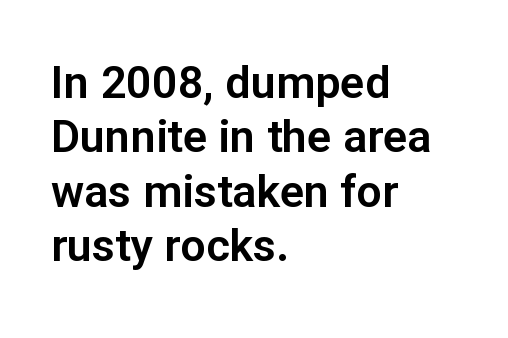
{"serif": "no", "italic": "no", "width": "normal", "stroke_contrast": "low", "x_height": "medium", "monospaced": "no", "underline": "no", "align": "left", "line_spacing_ratio": 1.21, "letter_spacing": "normal", "letter_spacing_em": 0.0, "glyph_px": 45}
